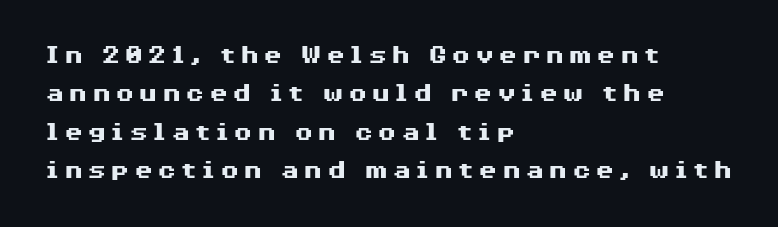
{"serif": "no", "italic": "no", "bold": "yes", "weight": "heavy", "width": "wide", "stroke_contrast": "medium", "x_height": "medium", "monospaced": "no", "underline": "no", "align": "left", "line_spacing": "normal", "line_spacing_ratio": 1.37, "glyph_px": 28}
